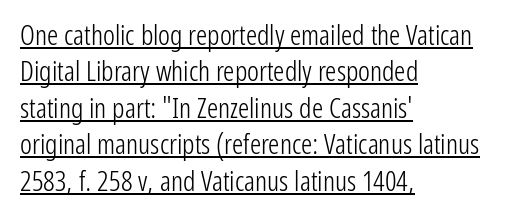
What decoration does the sample have? An underline. The rendering uses natural spacing where letterforms have individual widths. Compared with a centered layout, this one pins lines to the left instead. Designer's note — italics off, roman on.
